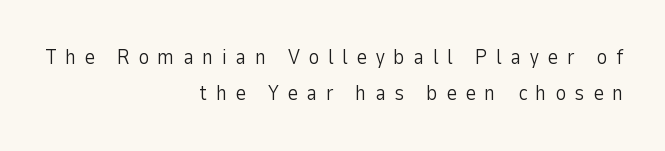
The image shows 21 px text type, upright; set right-aligned, line spacing 1.73x, unusually wide letter spacing (+0.4 em), not underlined.
